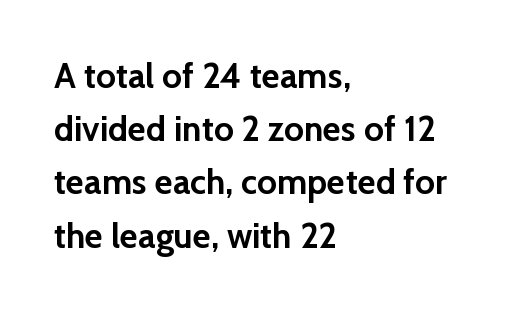
Q: Is the text bold? A: Yes.
Q: Is the text italic (slanted)? A: No, it is upright.
Q: Is the typeface a serif or a sans-serif typeface? A: Sans-serif.
Q: Is the text underlined? A: No.
Q: How is the paragraph aligned? A: Left-aligned.
Q: Is the spacing between letters normal or unusually wide? A: Normal.
Q: Is the spacing between lines tight, normal or loose? A: Normal.
Q: Width (condensed, normal, or wide)? A: Normal.
Q: Stroke contrast? A: Low.
Q: x-height? A: Medium.
Q: Monospaced? A: No.
